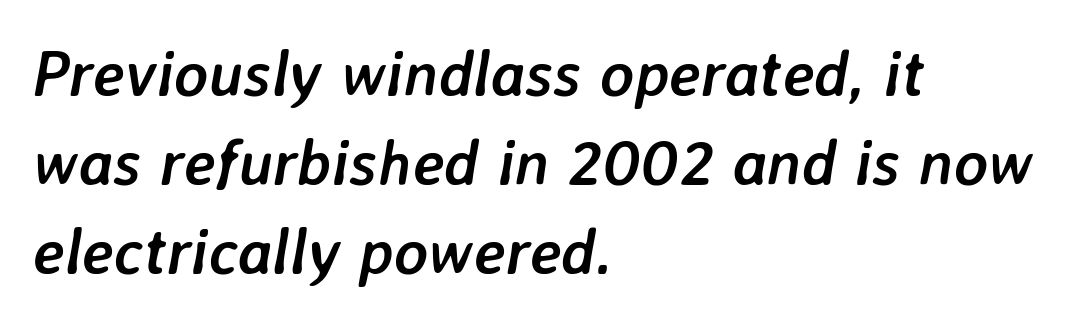
Here the designer chose a conventional face with non-uniform glyph widths. This rendering leaves character spacing at its baseline value. Posture: slanted. The space directly below the letters is spotless.
